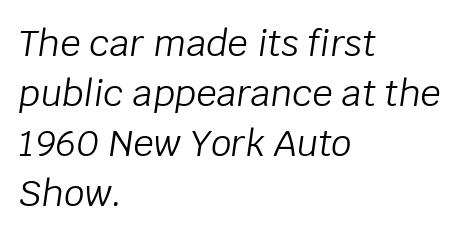
A clean baseline with only descenders dipping below it. Does extra space separate the letters? No, they use regular spacing. Would a proofreader flag this as italicized? Yes. Line starts are locked; line ends wander. Character widths vary here, with narrow letters taking less room than wide ones. Is there much room between lines? A standard amount, neither cramped nor airy.
